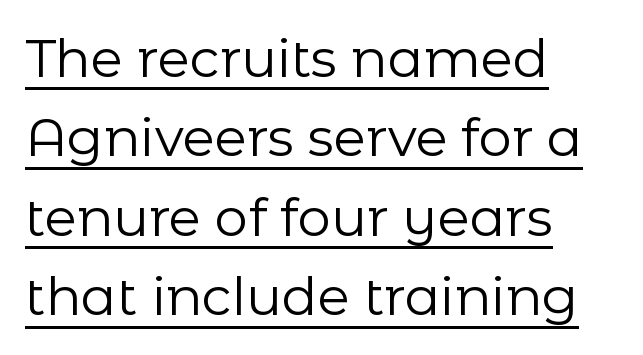
The letters carry no serifs — their stems end cleanly without finishing strokes. This sample uses plain, unmodified letter spacing. Characters remain perfectly vertical along every line. Note the varied advance widths — an 'i' is clearly narrower than an 'm'. The text block is weighted toward the left margin, trailing off unevenly rightward. Leading: standard.
